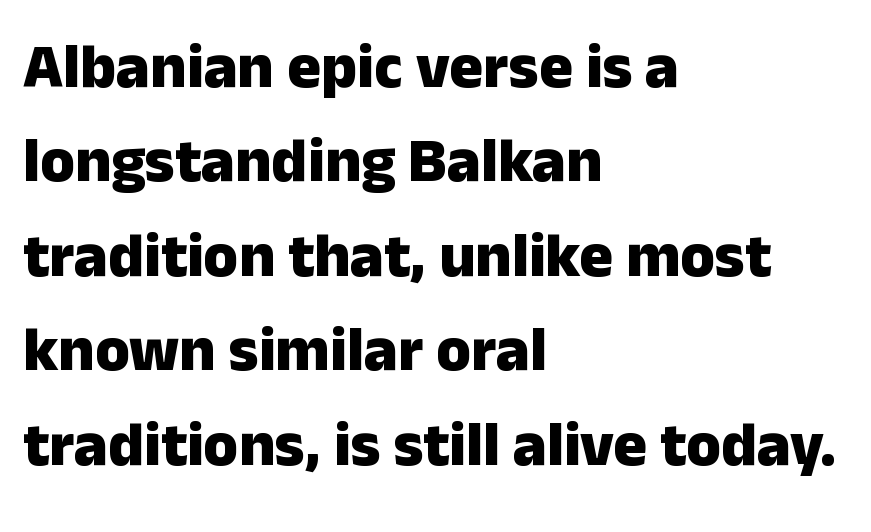
The image shows 63 px heavy sans-serif type, upright; set left-aligned, normal line spacing (1.5x), normal letter spacing, not underlined; low stroke contrast and a medium x-height.
